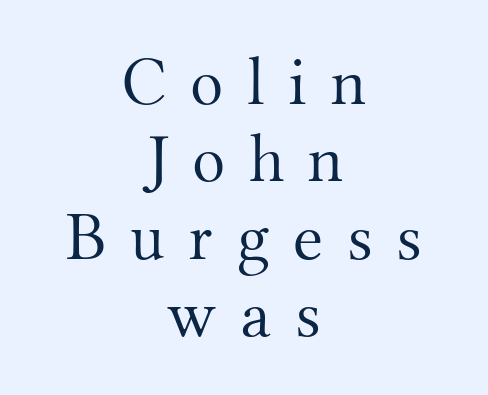
The image shows 69 px light serif type, upright; set centered, tight line spacing (1.12x), unusually wide letter spacing (+0.34 em), not underlined; medium stroke contrast and a small x-height.
